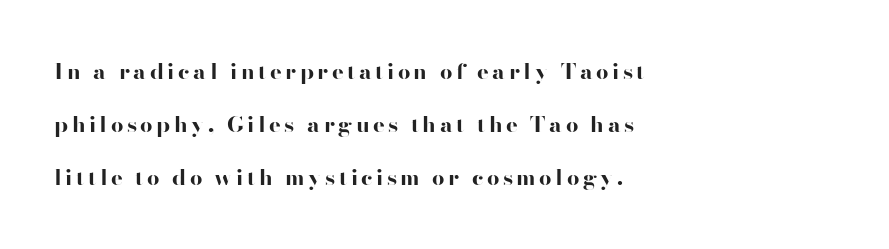
The compositor pushed each line to the left boundary. Designer's note — italics off, roman on. How heavy is the stroke? Heavy — this is a bold. Is there much room between lines? Yes — plenty of vertical air separates them. Lines of text with bare space underneath.
